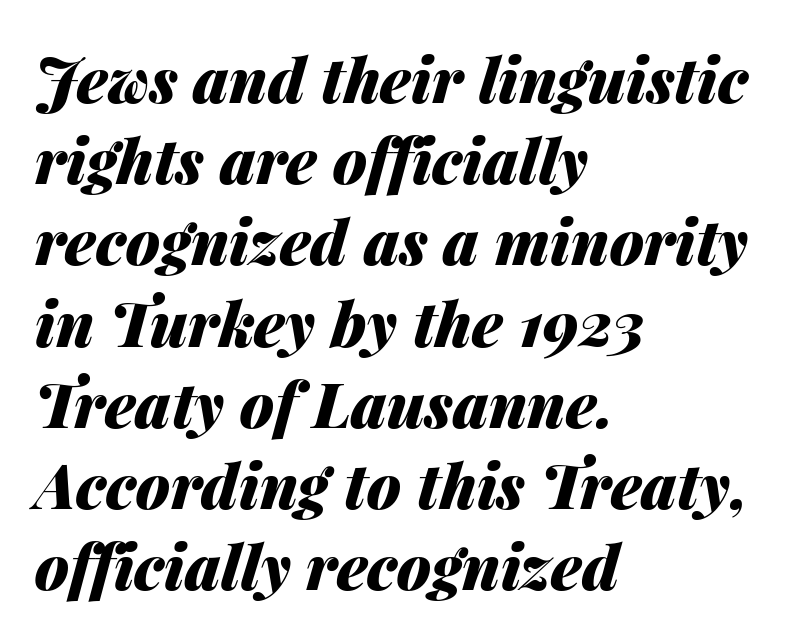
The image shows 62 px heavy type, italic (leaning right); set left-aligned, normal line spacing (1.31x), normal letter spacing, not underlined; medium stroke contrast and a medium x-height.
